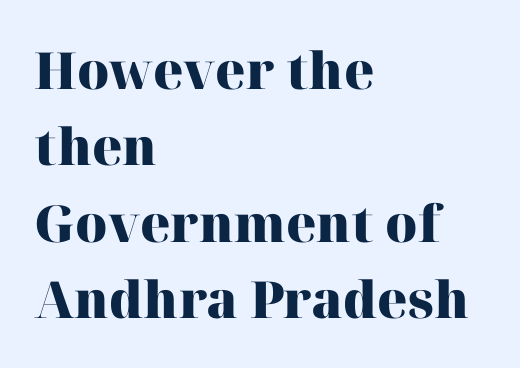
Q: Is the text bold? A: Yes.
Q: Is the text italic (slanted)? A: No, it is upright.
Q: Is the typeface a serif or a sans-serif typeface? A: Serif.
Q: Is the text underlined? A: No.
Q: How is the paragraph aligned? A: Left-aligned.
Q: Is the spacing between letters normal or unusually wide? A: Normal.
Q: Is the spacing between lines tight, normal or loose? A: Normal.
Q: Width (condensed, normal, or wide)? A: Normal.
Q: Stroke contrast? A: High.
Q: x-height? A: Medium.
Q: Monospaced? A: No.
